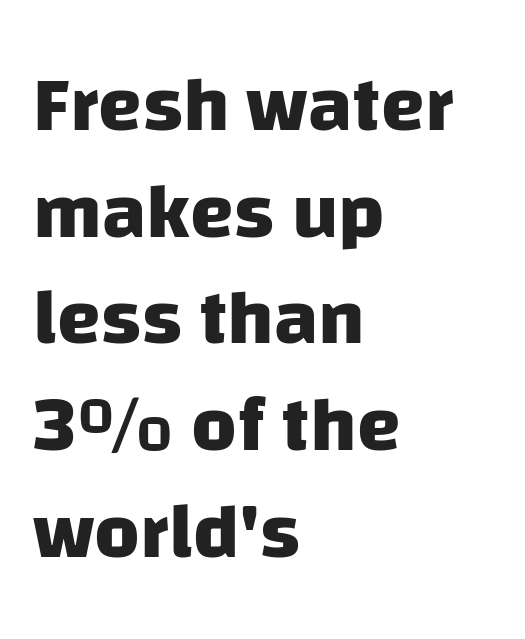
{"serif": "no", "bold": "yes", "weight": "heavy", "width": "normal", "stroke_contrast": "low", "x_height": "large", "monospaced": "no", "underline": "no", "align": "left", "line_spacing": "normal", "line_spacing_ratio": 1.35, "letter_spacing": "normal", "letter_spacing_em": 0.0, "glyph_px": 79}
